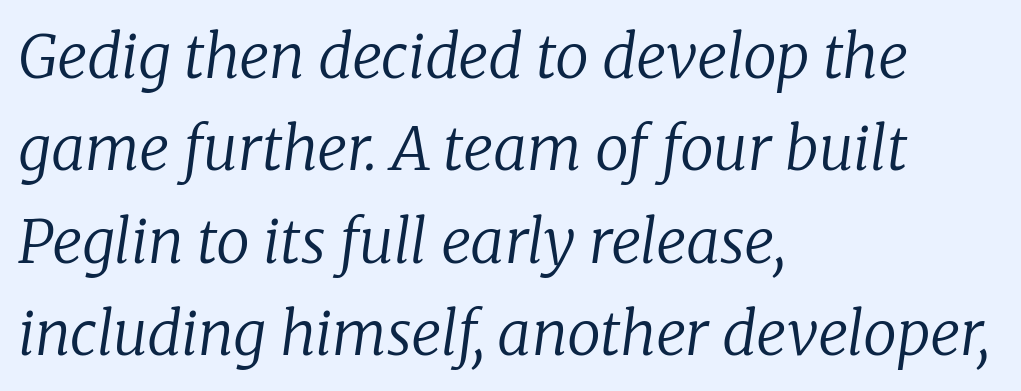
The image shows 60 px regular-weight serif type, italic (leaning right); set left-aligned, normal line spacing (1.54x), normal letter spacing, not underlined; low stroke contrast and a medium x-height.
